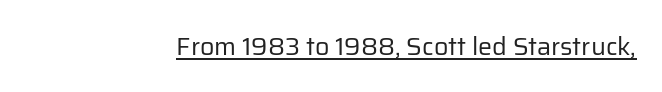
The image shows 25 px text type, upright; set normal letter spacing, underlined.
